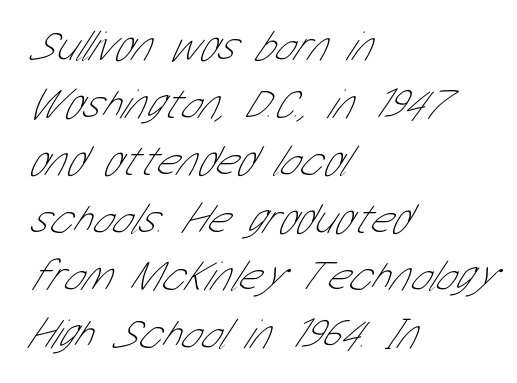
Q: Is the text bold? A: No.
Q: Is the typeface a serif or a sans-serif typeface? A: Sans-serif.
Q: Is the text underlined? A: No.
Q: How is the paragraph aligned? A: Left-aligned.
Q: Is the spacing between letters normal or unusually wide? A: Normal.
Q: Is the spacing between lines tight, normal or loose? A: Normal.
Q: Width (condensed, normal, or wide)? A: Condensed.
Q: Stroke contrast? A: Low.
Q: x-height? A: Medium.
Q: Monospaced? A: No.
